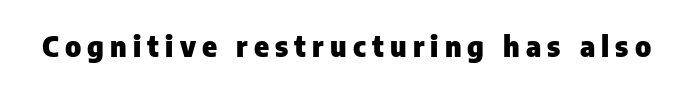
{"serif": "no", "italic": "no", "bold": "yes", "weight": "heavy", "width": "normal", "stroke_contrast": "low", "x_height": "medium", "monospaced": "no", "underline": "no", "letter_spacing": "wide", "letter_spacing_em": 0.22, "glyph_px": 28}
